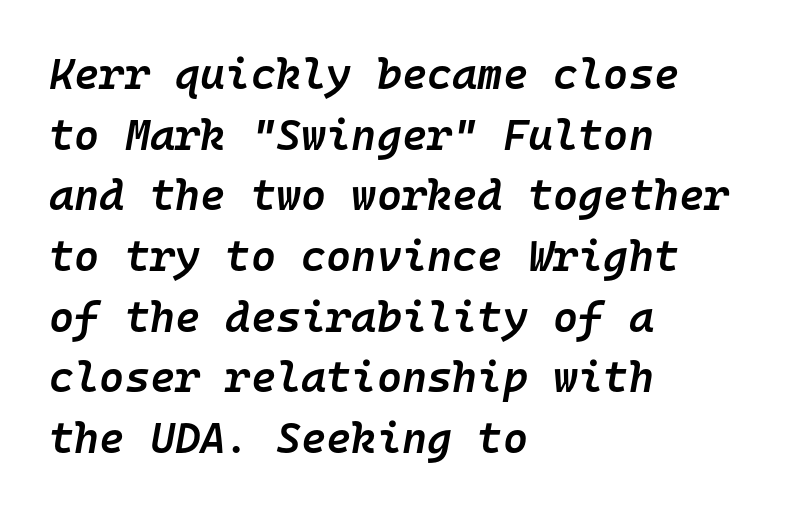
{"italic": "yes", "lean": "right", "slant_degrees": 10, "bold": "semi", "weight": "semibold", "width": "normal", "stroke_contrast": "low", "x_height": "medium", "monospaced": "yes", "underline": "no", "align": "left", "line_spacing": "normal", "line_spacing_ratio": 1.41, "letter_spacing": "normal", "letter_spacing_em": 0.0, "glyph_px": 43}
